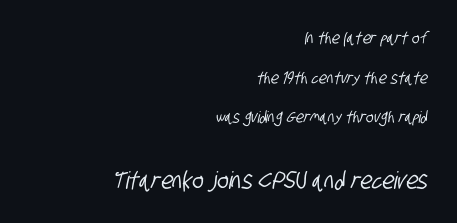
{"underline": "no", "align": "right", "line_spacing": "loose", "line_spacing_ratio": 2.47, "letter_spacing": "normal", "letter_spacing_em": 0.0, "larger_block": "second", "size_ratio": 1.5, "glyph_px": 24}
